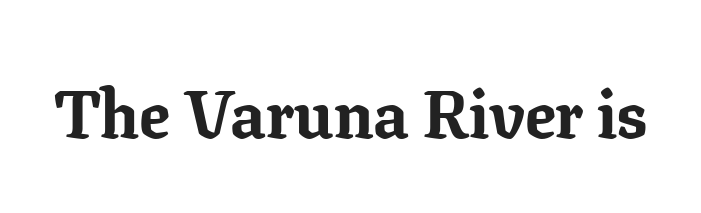
The image shows 68 px bold serif type, upright; set normal letter spacing, not underlined; low stroke contrast and a medium x-height.
